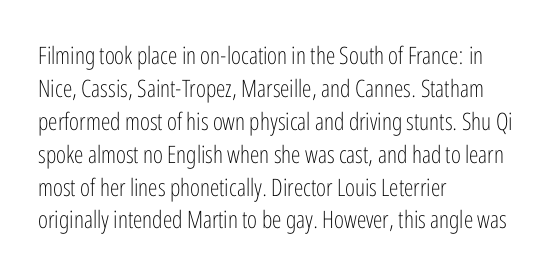
{"italic": "no", "bold": "no", "underline": "no", "align": "left", "line_spacing": "normal", "line_spacing_ratio": 1.37, "letter_spacing": "normal", "letter_spacing_em": 0.0, "glyph_px": 24}
